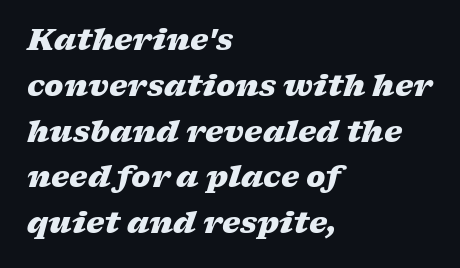
Line spacing here is normal. Is the type slanted? Yes — the strokes lean at a clear angle. The face used here is rendered with its standard letterfit. The face used here is proportionally spaced, like ordinary book or web type. The rag falls on the right side of this text block. Is the type bold? Yes — the strokes are clearly thick and heavy.
